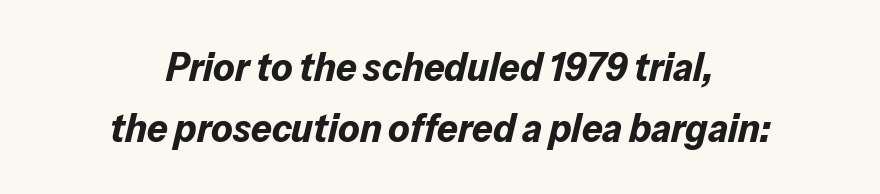
The letters advance in unequal steps, a hallmark of proportional type. Slant detected: the letters are inclined. The compositor balanced each line on the midline. Underline: absent. Honestly, the letter spacing is just normal — you wouldn't notice it. Strokes here are thick enough to call this a true bold.
